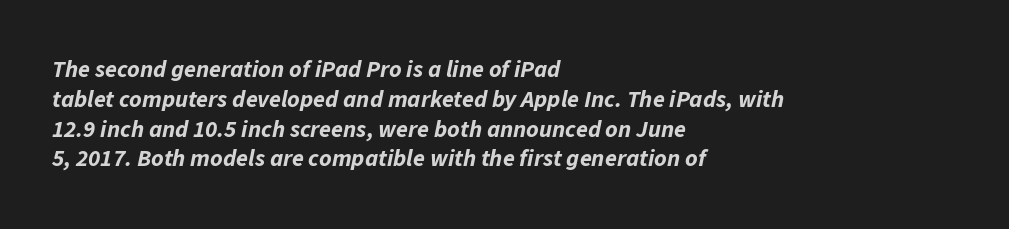
The image shows 24 px bold type, italic (leaning right); set left-aligned, line spacing 1.24x, normal letter spacing, not underlined.
